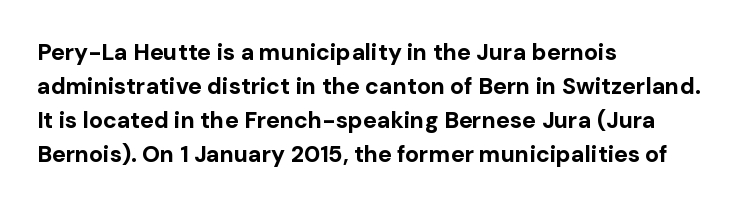
The image shows 23 px bold type, upright; set left-aligned, normal line spacing (1.48x), normal letter spacing, not underlined.
